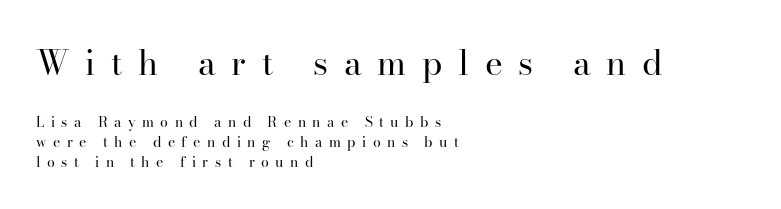
The paragraph has a hard left edge and a soft right edge. Vertical stems look standard width or narrower in stroke. Each letter keeps its own natural width here, so spacing adapts to shape. Block one is the big one; block two sits smaller underneath. The foot of each line stays bare and open. Each letter's strokes conclude with small projecting serifs.
